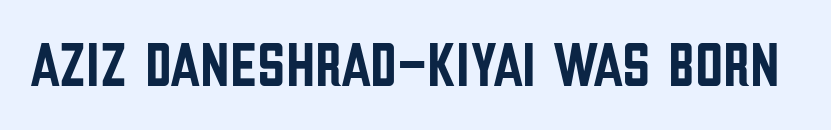
Q: Is the text italic (slanted)? A: No, it is upright.
Q: Is the typeface a serif or a sans-serif typeface? A: Sans-serif.
Q: Is the text underlined? A: No.
Q: Is the spacing between letters normal or unusually wide? A: Normal.
Q: Width (condensed, normal, or wide)? A: Condensed.
Q: Stroke contrast? A: Low.
Q: x-height? A: Large.
Q: Monospaced? A: No.
